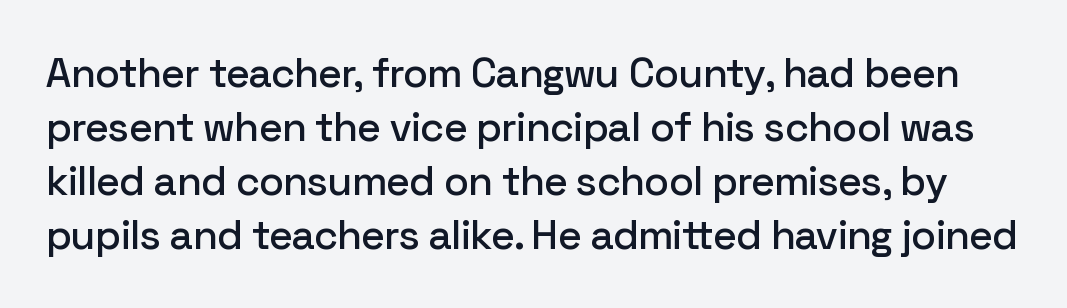
The image shows 41 px sans-serif type, upright; set normal line spacing (1.32x), normal letter spacing, not underlined; low stroke contrast and a medium x-height.
